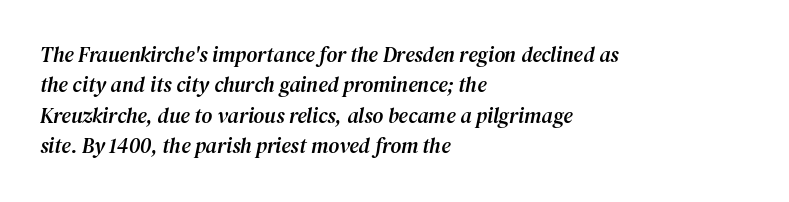
Where is the straight margin? On the left. Only glyphs here, with clear space below each row. The designer left line spacing at the default. The rendering applies a slant to the glyphs. Between one letter and the next there's only the usual sliver of space.
